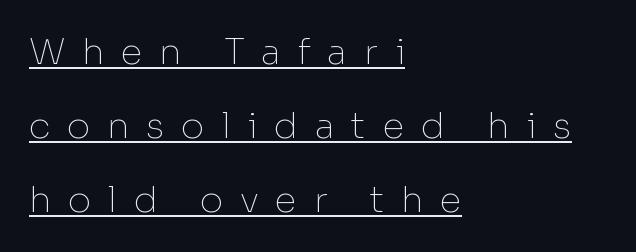
Quick note: underline on. Examine the stroke ends and you'll find no serifs. The letterforms sit at book weight or below. In terms of leading, this rendering errs on the spacious side. No italicization has been applied; the sample stays upright.
